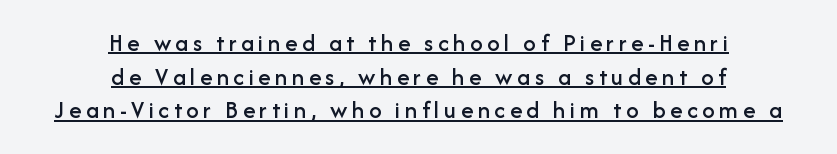
Somebody hit Ctrl+U on this one — the words are underlined. A normal amount of white space separates one row of letters from the next. The paragraph shown floats in the horizontal middle. This is the regular roman posture of the typeface.
